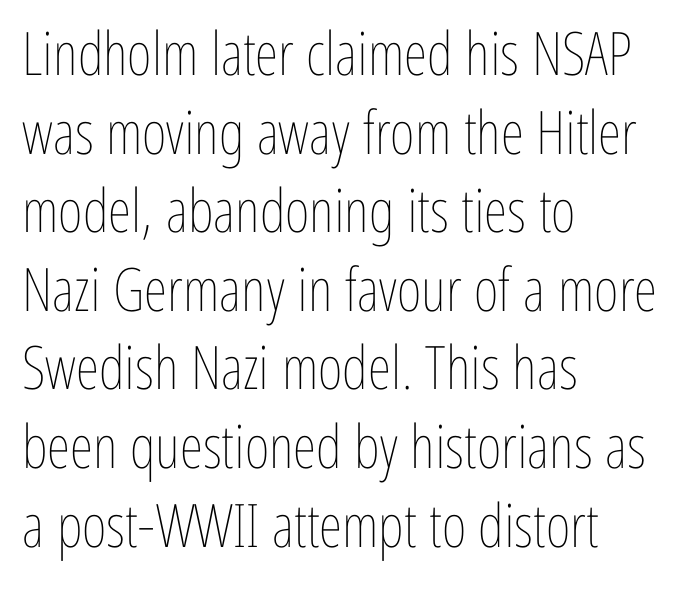
{"italic": "no", "bold": "no", "weight": "thin", "width": "condensed", "stroke_contrast": "low", "x_height": "medium", "monospaced": "no", "underline": "no", "align": "left", "line_spacing": "normal", "line_spacing_ratio": 1.31, "letter_spacing": "normal", "letter_spacing_em": 0.0, "glyph_px": 60}
